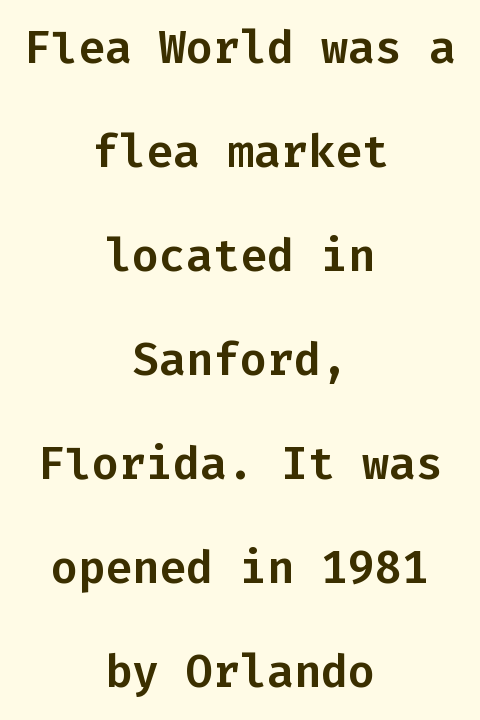
The image shows 45 px sans-serif type, upright, monospaced; set centered, loose line spacing (2.31x), normal letter spacing, not underlined; low stroke contrast and a medium x-height.
